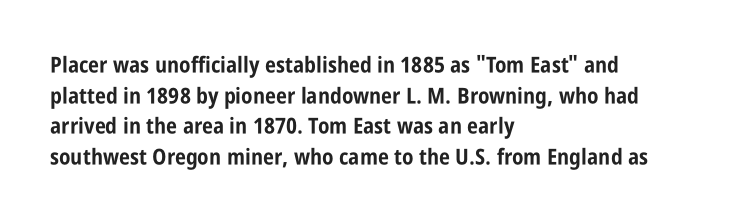
If you drew a line through each stem, it would be perfectly vertical. A normal amount of white space separates one row of letters from the next. Unmarked baselines from the first word to the last. Pretty heavy lettering here — definitely bold. The paragraph has a hard left edge and a soft right edge. These lines keep a tight, regular rhythm from letter to letter.
